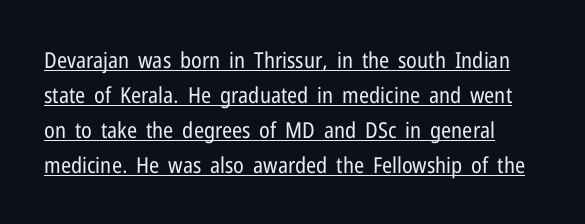
Q: Is the text bold? A: No.
Q: Is the text italic (slanted)? A: No, it is upright.
Q: Is the text underlined? A: Yes.
Q: Is the spacing between letters normal or unusually wide? A: Normal.
Q: Is the spacing between lines tight, normal or loose? A: Normal.
